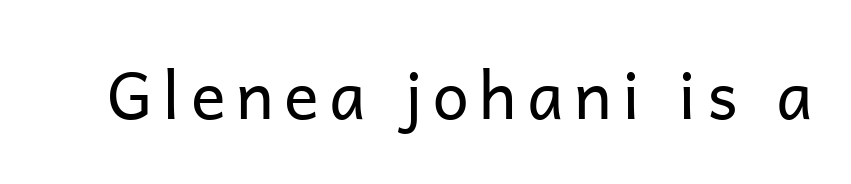
Think of a printed novel: that variable character pitch is what you see here. On a weight scale, this lands at 450 or below. Is there any slant? The stems are plumb. Lines of text with bare space underneath.
